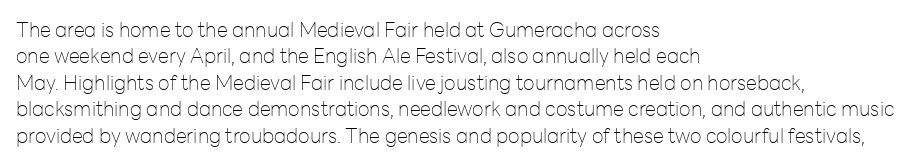
The image shows 20 px text type, upright; set left-aligned, normal line spacing (1.32x), normal letter spacing, not underlined.
